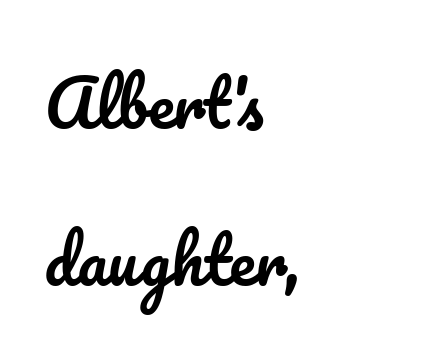
Q: Is the text italic (slanted)? A: Yes.
Q: Is the text underlined? A: No.
Q: How is the paragraph aligned? A: Left-aligned.
Q: Is the spacing between letters normal or unusually wide? A: Normal.
Q: Is the spacing between lines tight, normal or loose? A: Loose.
Q: Width (condensed, normal, or wide)? A: Normal.
Q: Stroke contrast? A: Low.
Q: x-height? A: Small.
Q: Monospaced? A: No.
